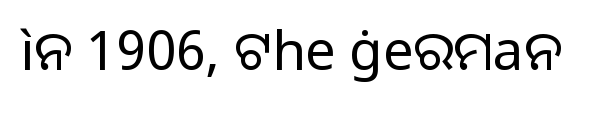
{"serif": "no", "italic": "no", "bold": "no", "weight": "regular", "width": "normal", "stroke_contrast": "low", "x_height": "medium", "monospaced": "no", "underline": "no", "letter_spacing": "normal", "letter_spacing_em": 0.0, "glyph_px": 54}
